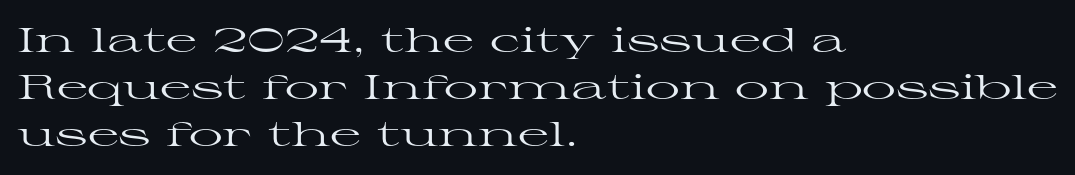
Is this a fixed-width face? No — the glyphs have proportional, varying widths. These lines stack with their left ends in a neat column. Look at the tracking — it's just the regular setting, nothing added. This is serif lettering, the kind often seen in printed books. If you measured baseline to baseline, you'd find a middling distance. Check under the words: just untouched page.
